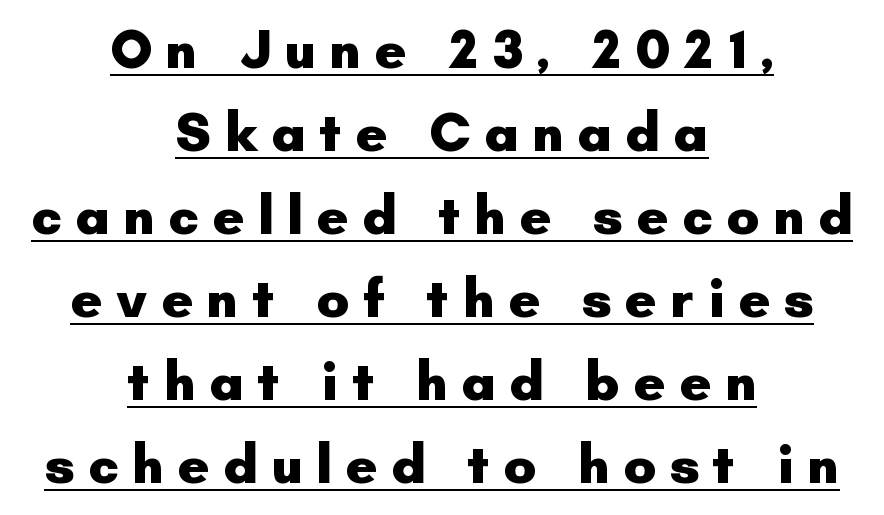
The image shows 55 px heavy sans-serif type, upright; set centered, normal line spacing (1.51x), unusually wide letter spacing (+0.24 em), underlined; low stroke contrast and a small x-height.
